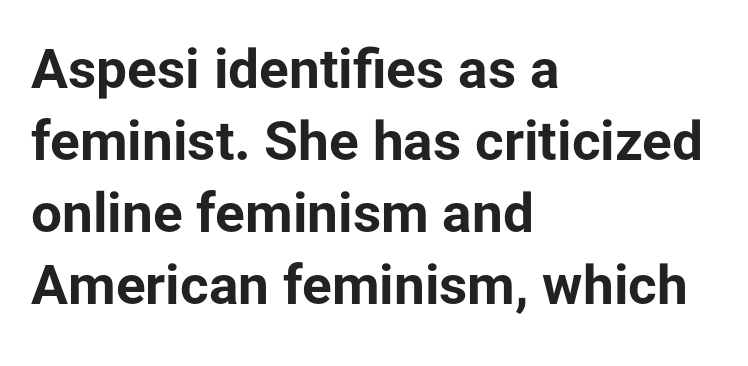
Letterform terminals end flat and unadorned throughout the passage. You'd pick this weight for a headline — it's a proper bold. Bare-footed words on every line. A typesetter would call this leading conventional body-copy spacing.
